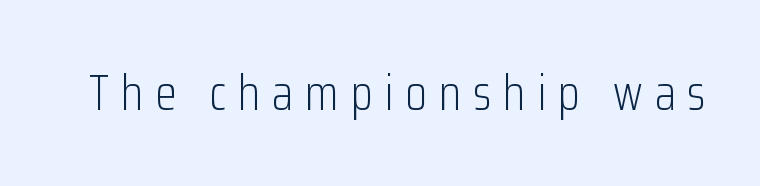
The image shows 49 px light, condensed sans-serif type, upright; set unusually wide letter spacing (+0.24 em), not underlined; low stroke contrast and a medium x-height.
